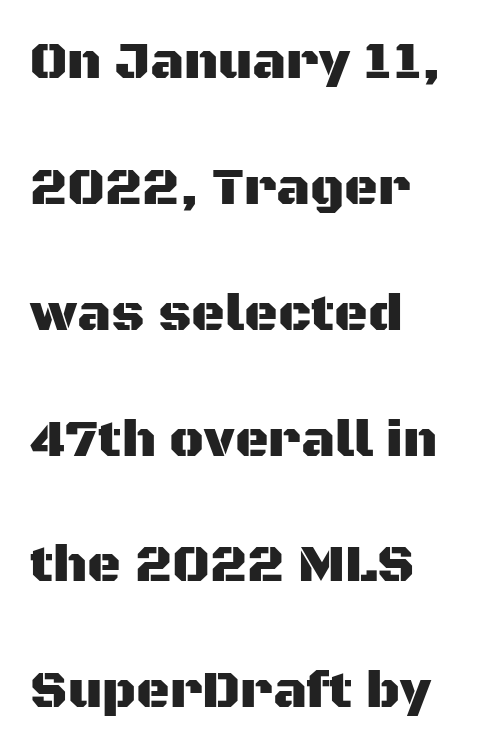
Q: Is the text italic (slanted)? A: No, it is upright.
Q: Is the typeface a serif or a sans-serif typeface? A: Sans-serif.
Q: Is the text underlined? A: No.
Q: How is the paragraph aligned? A: Left-aligned.
Q: Is the spacing between letters normal or unusually wide? A: Normal.
Q: Is the spacing between lines tight, normal or loose? A: Loose.
Q: Width (condensed, normal, or wide)? A: Normal.
Q: Stroke contrast? A: Medium.
Q: x-height? A: Large.
Q: Monospaced? A: No.
